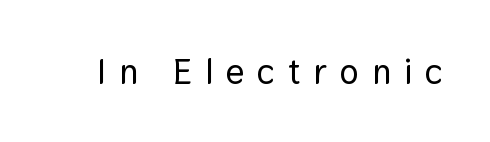
Spacing verdict: proportional, widths tailored to each character. Look at the tracking — it's clearly loosened, letters drifting apart. Stroke terminals: plain, sans-serif. It's the straight-up-and-down kind of type. No word sits above an underline.
